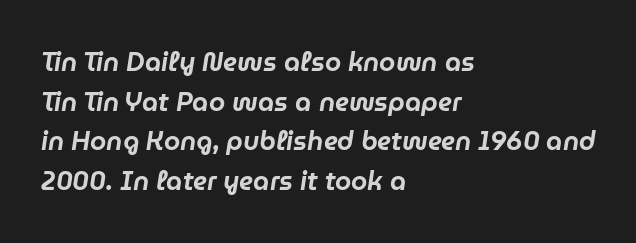
The image shows 26 px text type, italic (leaning right); set left-aligned, normal line spacing (1.52x), normal letter spacing, not underlined.
